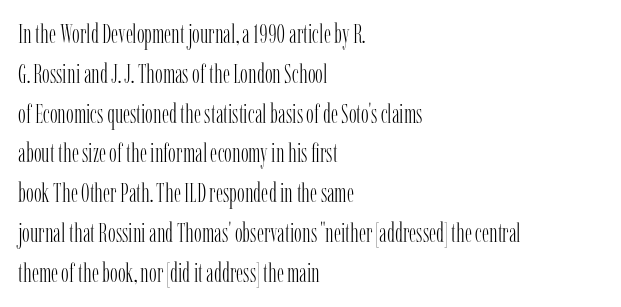
Q: Is the text bold? A: No.
Q: Is the text italic (slanted)? A: No, it is upright.
Q: Is the text underlined? A: No.
Q: How is the paragraph aligned? A: Left-aligned.
Q: Is the spacing between letters normal or unusually wide? A: Normal.
Q: Is the spacing between lines tight, normal or loose? A: Normal.
